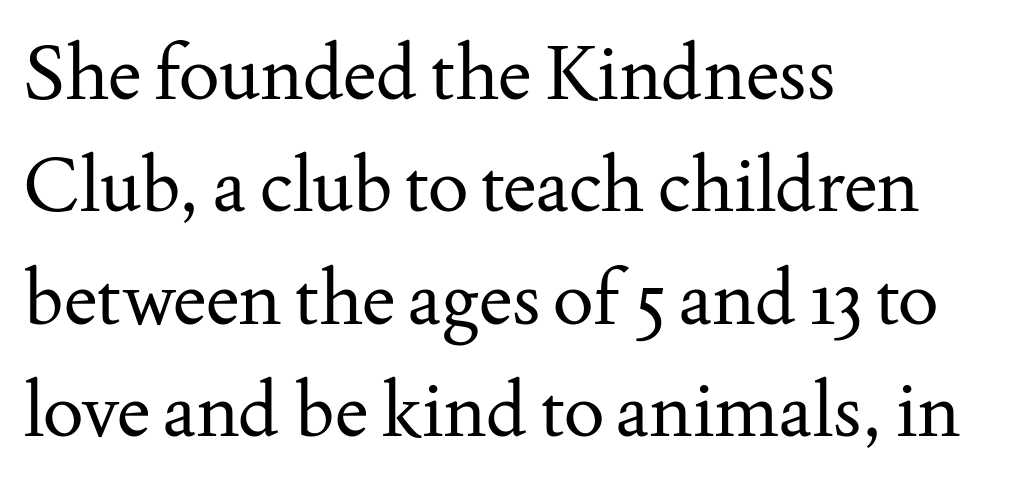
Q: Is the text bold? A: No.
Q: Is the text italic (slanted)? A: No, it is upright.
Q: Is the typeface a serif or a sans-serif typeface? A: Serif.
Q: Is the text underlined? A: No.
Q: How is the paragraph aligned? A: Left-aligned.
Q: Is the spacing between letters normal or unusually wide? A: Normal.
Q: Is the spacing between lines tight, normal or loose? A: Normal.
Q: Width (condensed, normal, or wide)? A: Normal.
Q: Stroke contrast? A: Medium.
Q: x-height? A: Small.
Q: Monospaced? A: No.
